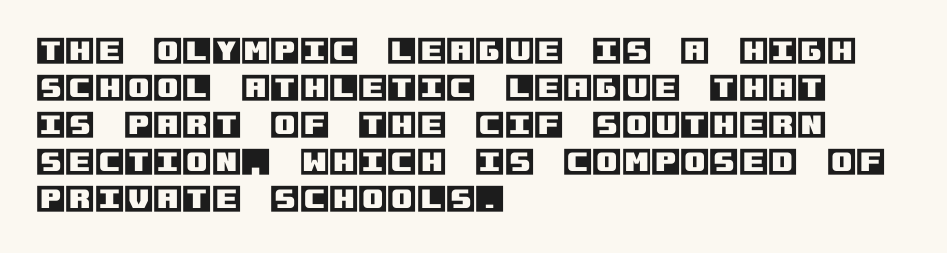
Observe the ordinary spacing: letters are neighbours, not strangers. The words here are not underlined. Do the letters lean? They stand straight. The lines are quadded left.
